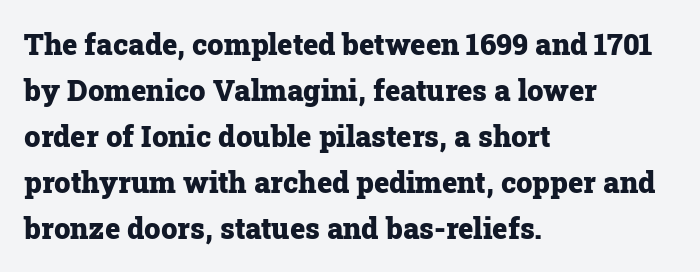
The image shows 29 px heavy serif type, upright; set left-aligned, normal line spacing (1.59x), normal letter spacing, not underlined; low stroke contrast and a medium x-height.
